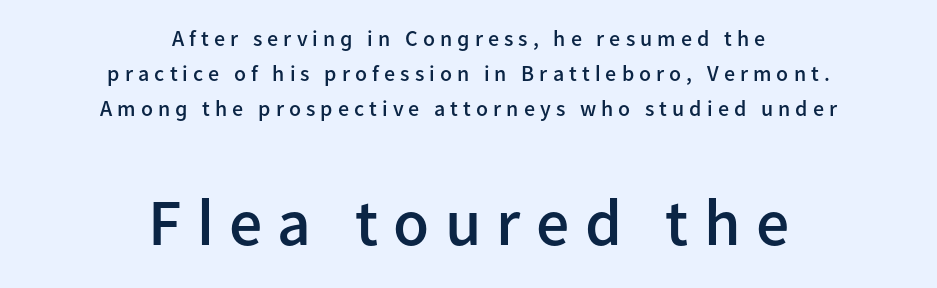
{"serif": "no", "italic": "no", "bold": "semi", "weight": "semibold", "width": "normal", "stroke_contrast": "low", "x_height": "medium", "monospaced": "no", "underline": "no", "align": "center", "line_spacing": "normal", "line_spacing_ratio": 1.58, "letter_spacing": "wide", "letter_spacing_em": 0.23, "larger_block": "second", "size_ratio": 3.0, "glyph_px": 66}
